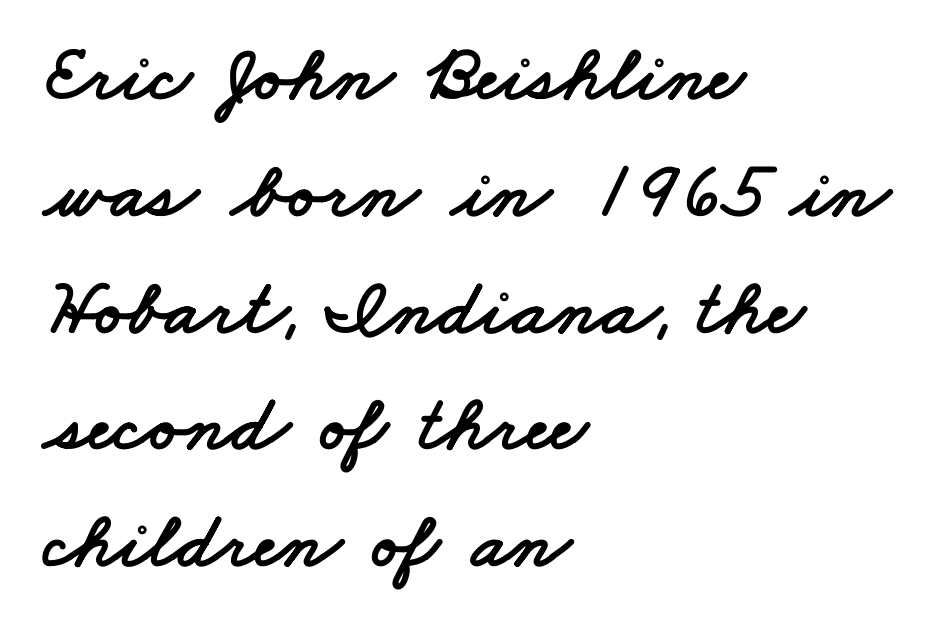
Standard letterfit; no display-style spreading of the glyphs. Character widths vary here, with narrow letters taking less room than wide ones. The setting favours the left margin, as ordinary paragraphs usually do. Letters rest on an invisible, unmarked baseline.
